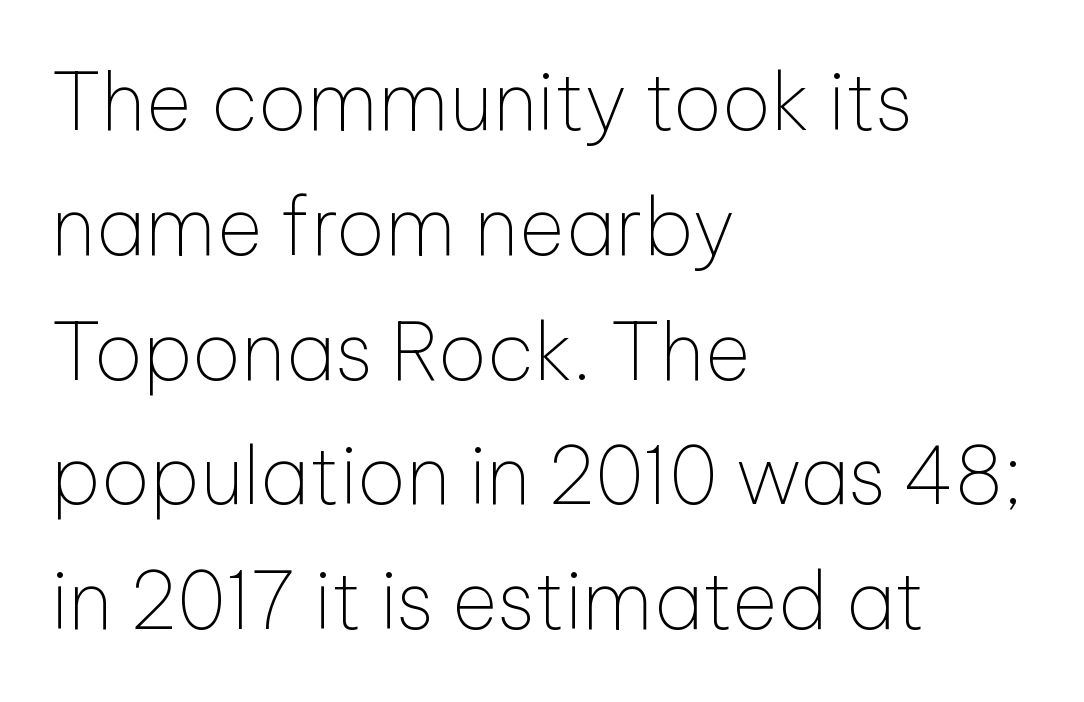
Q: Is the text bold? A: No.
Q: Is the text italic (slanted)? A: No, it is upright.
Q: Is the typeface a serif or a sans-serif typeface? A: Sans-serif.
Q: Is the text underlined? A: No.
Q: How is the paragraph aligned? A: Left-aligned.
Q: Is the spacing between letters normal or unusually wide? A: Normal.
Q: Is the spacing between lines tight, normal or loose? A: Normal.
Q: Width (condensed, normal, or wide)? A: Normal.
Q: Stroke contrast? A: Low.
Q: x-height? A: Medium.
Q: Monospaced? A: No.
